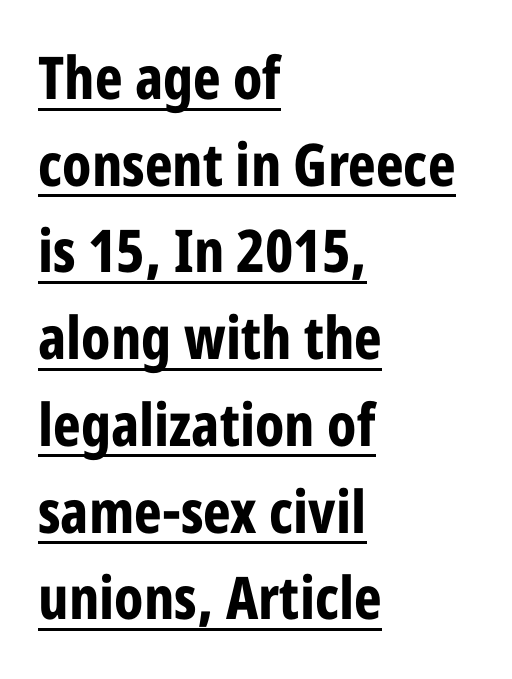
The image shows 59 px bold, condensed sans-serif type, upright; set left-aligned, normal line spacing (1.47x), normal letter spacing, underlined; low stroke contrast and a large x-height.
